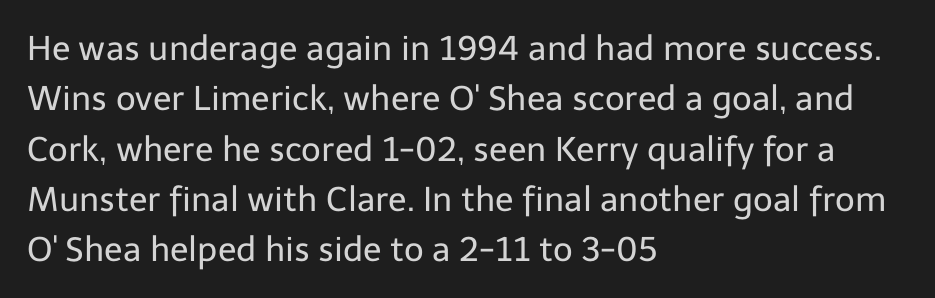
The image shows 34 px regular-weight sans-serif type, upright; set left-aligned, normal line spacing (1.48x), normal letter spacing, not underlined; low stroke contrast and a medium x-height.
